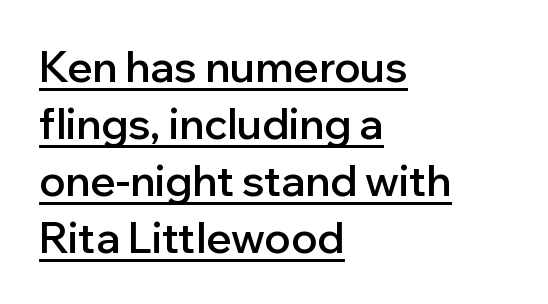
Q: Is the text bold? A: Semi-bold.
Q: Is the text italic (slanted)? A: No, it is upright.
Q: Is the typeface a serif or a sans-serif typeface? A: Sans-serif.
Q: Is the text underlined? A: Yes.
Q: How is the paragraph aligned? A: Left-aligned.
Q: Is the spacing between letters normal or unusually wide? A: Normal.
Q: Is the spacing between lines tight, normal or loose? A: Normal.
Q: Width (condensed, normal, or wide)? A: Normal.
Q: Stroke contrast? A: Low.
Q: x-height? A: Medium.
Q: Monospaced? A: No.
